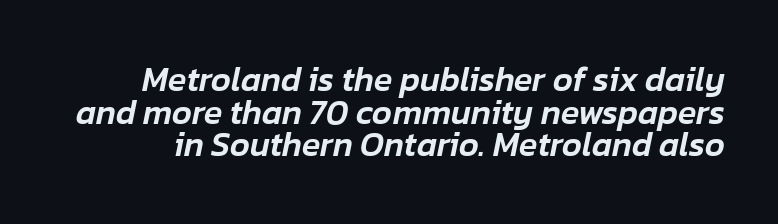
Q: Is the text italic (slanted)? A: Yes, it leans right by about 12 degrees.
Q: Is the text underlined? A: No.
Q: Is the spacing between letters normal or unusually wide? A: Normal.
Q: Is the spacing between lines tight, normal or loose? A: Tight.
Q: Width (condensed, normal, or wide)? A: Normal.
Q: Stroke contrast? A: Low.
Q: x-height? A: Medium.
Q: Monospaced? A: No.
